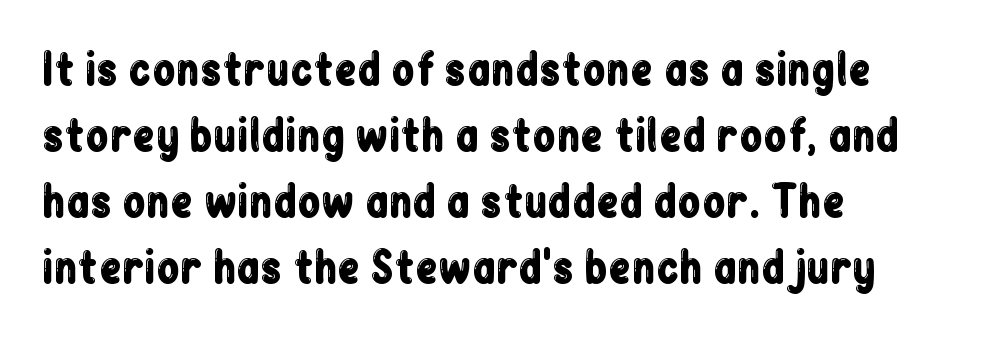
What kind of face is this? One without serifs — a sans. Short and long lines alike share a common starting point at left. No italicization has been applied; the sample stays upright. Short note: letters normally spaced. Glance below the letters and you will spot only blank space. Rows of type keep a routine distance in the vertical direction.
